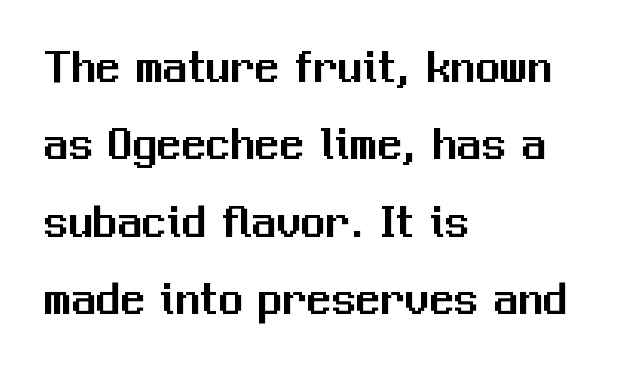
The gap between lines stays unmarked. Proportional: the letters do not fall into vertical columns. Posture: vertical. Does the leading feel generous? No, just average.
